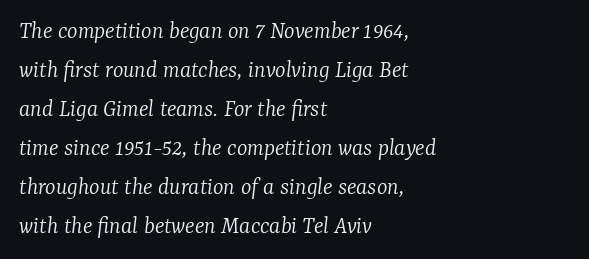
Does the leading feel generous? No, just average. These lines keep a tight, regular rhythm from letter to letter. Posture: slanted. A quiet, ordinary-to-light weight characterises the typeface. This sample is left-justified, so line endings fall wherever the words run out.
